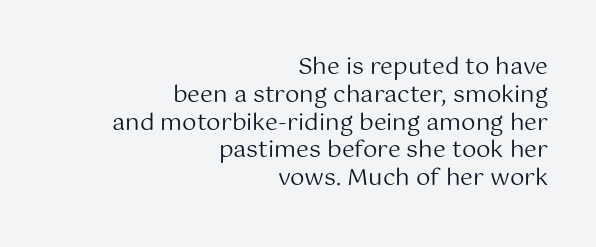
{"italic": "no", "bold": "no", "underline": "no", "align": "right", "line_spacing_ratio": 1.21, "letter_spacing": "normal", "letter_spacing_em": 0.0, "glyph_px": 23}
